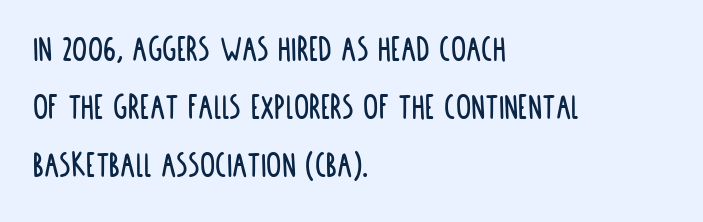
The gaps between neighbouring characters are ordinary and unremarkable. Each line starts at the same left margin while the right side varies. Each letter keeps its own natural width here, so spacing adapts to shape. Plain, unruled lines of type.
